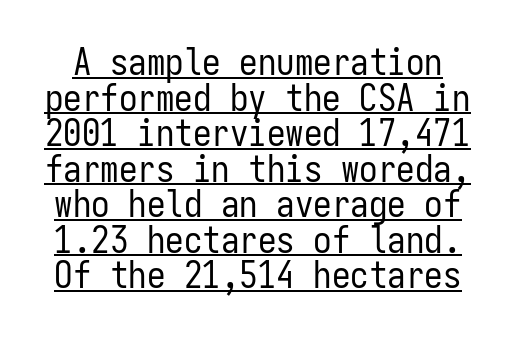
Honestly, the underline is the first thing you notice here. Whoever set this chose condensed vertical rhythm over breathing room. The letters stand straight up with perfectly vertical stems. Spacing verdict: monospaced, one width for all characters. The letters sit at their default tracking, neither squeezed nor spread. Stroke mass is kept to a normal reading level or below.
